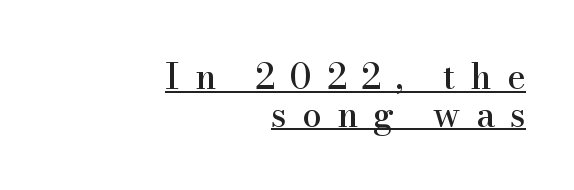
Small tapered or slab feet sit at the stroke ends, so this counts as serif. Has an underline been added? It has. You could barely slide anything between these rows. Casual observation: everything's shoved over to the right. Each letter keeps its own natural width here, so spacing adapts to shape. This sample uses an upright cut, with every glyph sitting square on the baseline.
